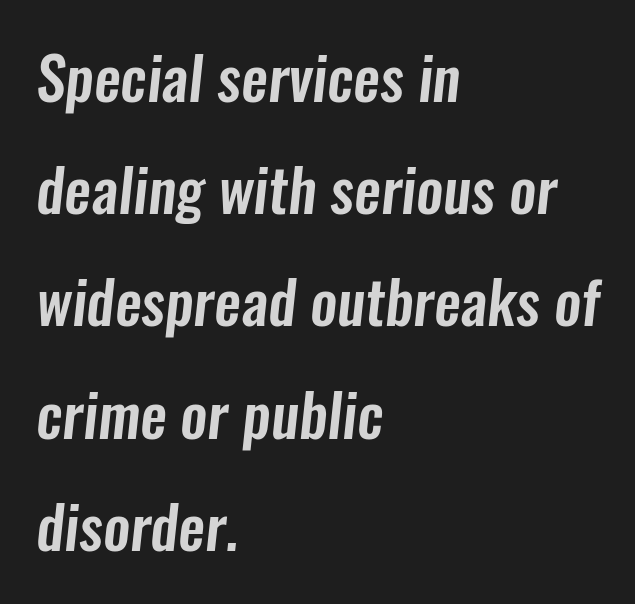
{"serif": "no", "width": "condensed", "stroke_contrast": "low", "x_height": "medium", "monospaced": "no", "underline": "no", "align": "left", "line_spacing_ratio": 1.87, "letter_spacing": "normal", "letter_spacing_em": 0.0, "glyph_px": 60}
